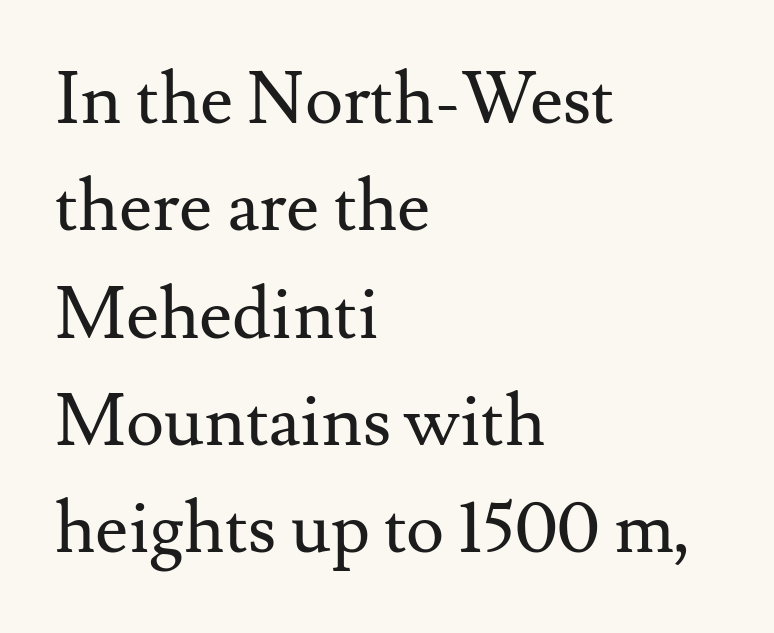
{"serif": "yes", "italic": "no", "bold": "no", "weight": "regular", "width": "normal", "stroke_contrast": "medium", "x_height": "small", "monospaced": "no", "underline": "no", "align": "left", "line_spacing": "normal", "line_spacing_ratio": 1.49, "letter_spacing": "normal", "letter_spacing_em": 0.0, "glyph_px": 72}
